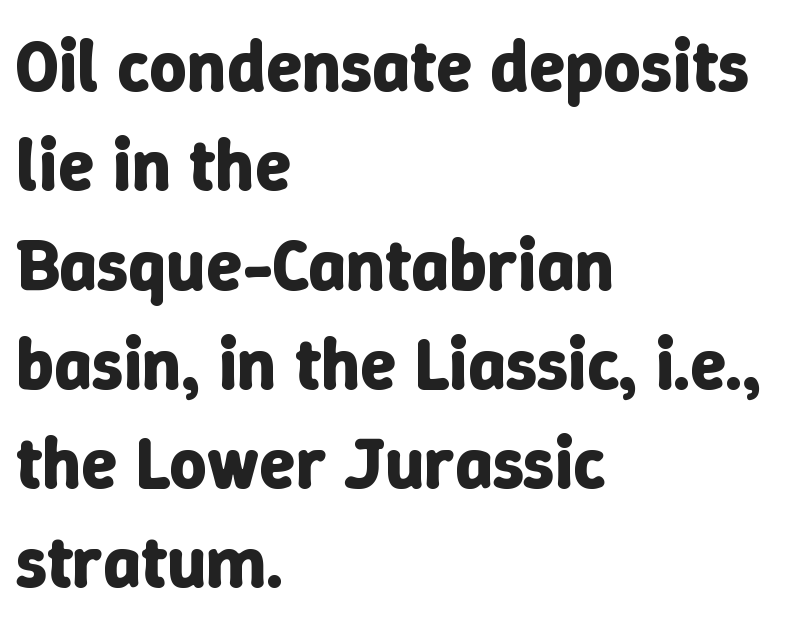
{"italic": "no", "bold": "yes", "weight": "bold", "width": "normal", "stroke_contrast": "low", "x_height": "medium", "monospaced": "no", "underline": "no", "align": "left", "line_spacing": "normal", "line_spacing_ratio": 1.36, "letter_spacing": "normal", "letter_spacing_em": 0.0, "glyph_px": 73}
